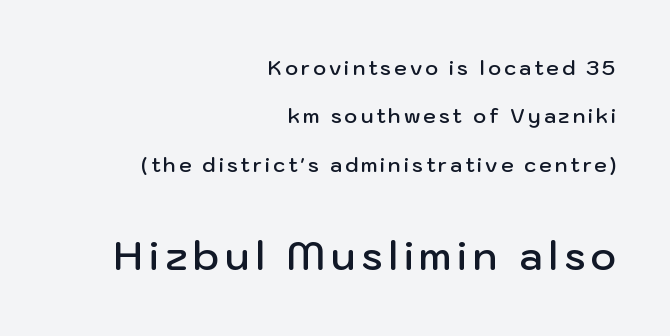
Q: Is the text bold? A: Semi-bold.
Q: Is the text italic (slanted)? A: No, it is upright.
Q: Is the typeface a serif or a sans-serif typeface? A: Sans-serif.
Q: Is the text underlined? A: No.
Q: How is the paragraph aligned? A: Right-aligned.
Q: Is the spacing between lines tight, normal or loose? A: Loose.
Q: Which block of text is set in a larger size, the first (top) or the second (bottom)? A: The second (bottom) one.
Q: Width (condensed, normal, or wide)? A: Normal.
Q: Stroke contrast? A: Low.
Q: x-height? A: Medium.
Q: Monospaced? A: No.
